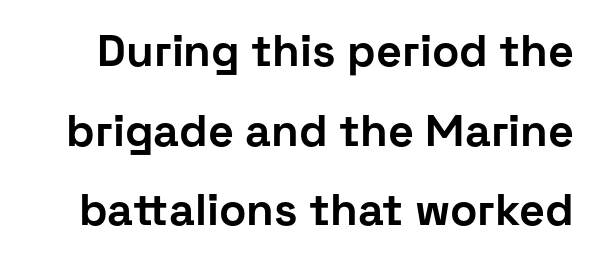
Q: Is the text bold? A: Yes.
Q: Is the text italic (slanted)? A: No, it is upright.
Q: Is the typeface a serif or a sans-serif typeface? A: Sans-serif.
Q: Is the text underlined? A: No.
Q: Is the spacing between letters normal or unusually wide? A: Normal.
Q: Width (condensed, normal, or wide)? A: Normal.
Q: Stroke contrast? A: Low.
Q: x-height? A: Medium.
Q: Monospaced? A: No.
